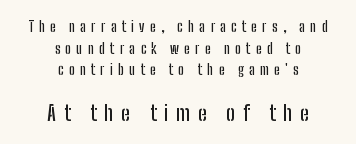
The image shows 21 px text type, upright; set centered, normal line spacing (1.55x), unusually wide letter spacing (+0.37 em), not underlined; the second (bottom) block is 1.5x larger.
